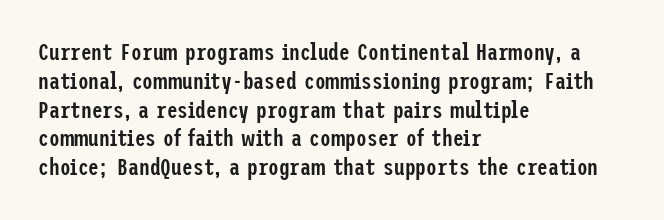
The image shows 24 px text type, upright; set left-aligned, line spacing 1.2x, normal letter spacing, not underlined.
